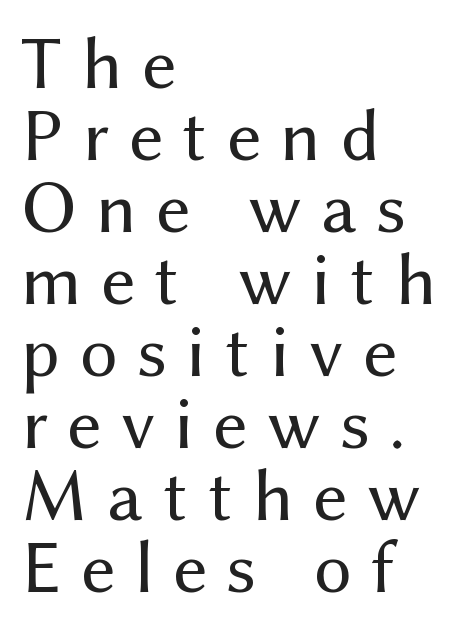
Characters remain perfectly vertical along every line. The font family rendered here belongs to the sans-serif group. The passage shown stacks its lines with hardly any gap. Beneath every word, the page is bare. No extra ink here — the face is not bold.
